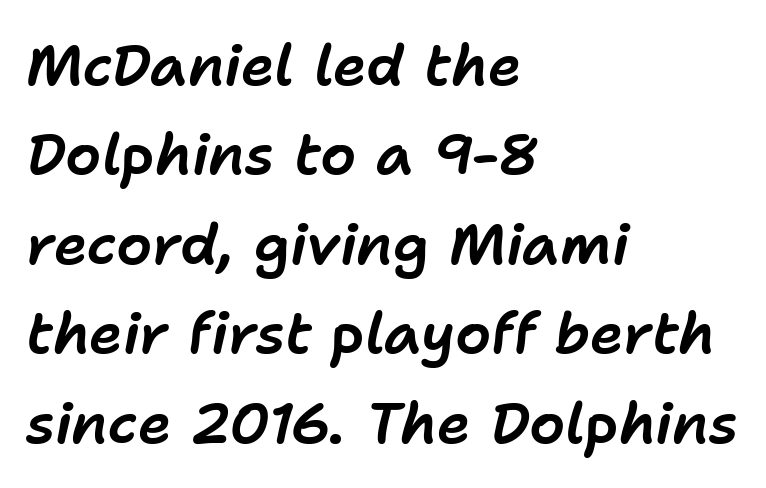
Q: Is the text italic (slanted)? A: Yes, it leans right by about 11 degrees.
Q: Is the text underlined? A: No.
Q: How is the paragraph aligned? A: Left-aligned.
Q: Is the spacing between letters normal or unusually wide? A: Normal.
Q: Is the spacing between lines tight, normal or loose? A: Normal.
Q: Width (condensed, normal, or wide)? A: Normal.
Q: Stroke contrast? A: Low.
Q: x-height? A: Medium.
Q: Monospaced? A: No.
